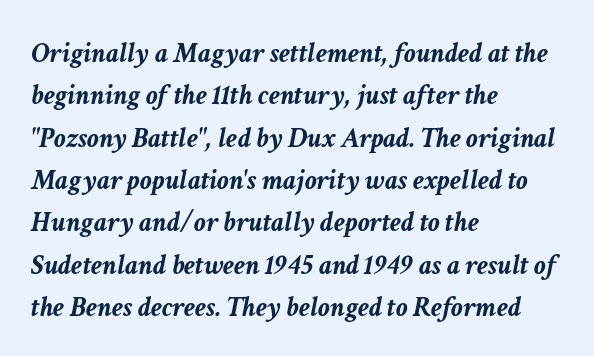
A typesetter would call this proportional, since set widths differ per character. Short and long lines alike share a common starting point at left. Look at the tracking — it's just the regular setting, nothing added. The passage shown stacks its lines at a standard gap.
